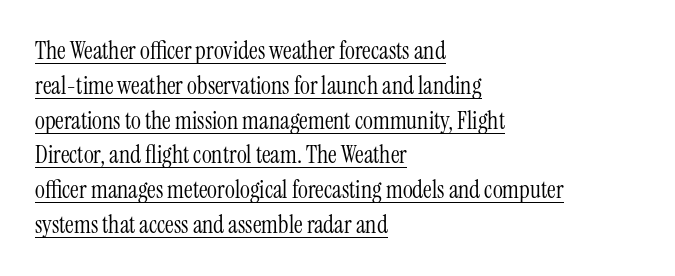
{"italic": "no", "bold": "no", "underline": "yes", "align": "left", "line_spacing": "normal", "line_spacing_ratio": 1.45, "letter_spacing": "normal", "letter_spacing_em": 0.0, "glyph_px": 24}
